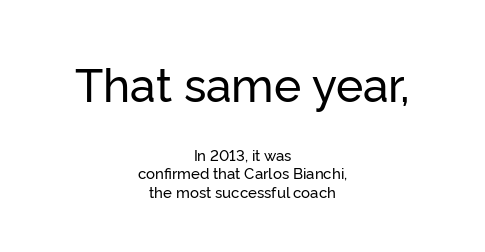
Each word holds together tightly as a unit, with standard inter-letter gaps. In CSS terms this would be text-align: center. If you drew a line through each stem, it would be perfectly vertical. Does the type have serifs? No, each stem ends abruptly.
